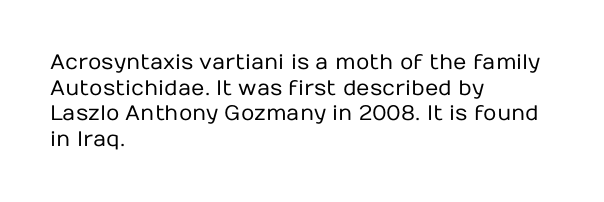
Q: Is the text bold? A: No.
Q: Is the text italic (slanted)? A: No, it is upright.
Q: Is the text underlined? A: No.
Q: How is the paragraph aligned? A: Left-aligned.
Q: Is the spacing between letters normal or unusually wide? A: Normal.
